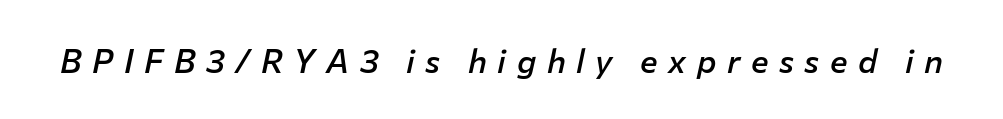
{"italic": "yes", "lean": "right", "slant_degrees": 12, "bold": "semi", "weight": "semibold", "width": "normal", "stroke_contrast": "low", "x_height": "medium", "monospaced": "no", "underline": "no", "letter_spacing": "wide", "letter_spacing_em": 0.32, "glyph_px": 33}
